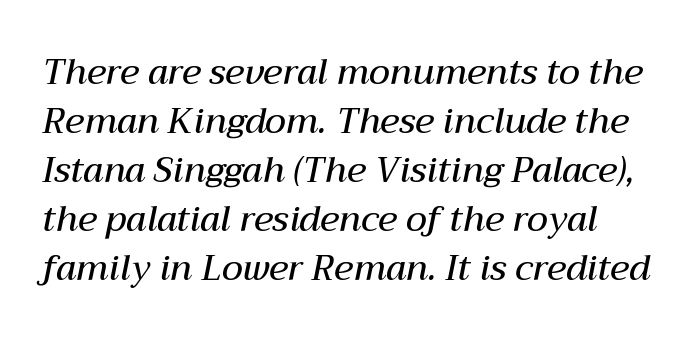
Compared with typical paragraphs, the rows here are spaced about the same. Observe the lean: these are italic letterforms. Proportional: the letters do not fall into vertical columns. The glyphs are unaccompanied by any horizontal stroke below them. On the weight axis this lands at semibold, roughly 600. The passage shown has conventional tracking throughout.
